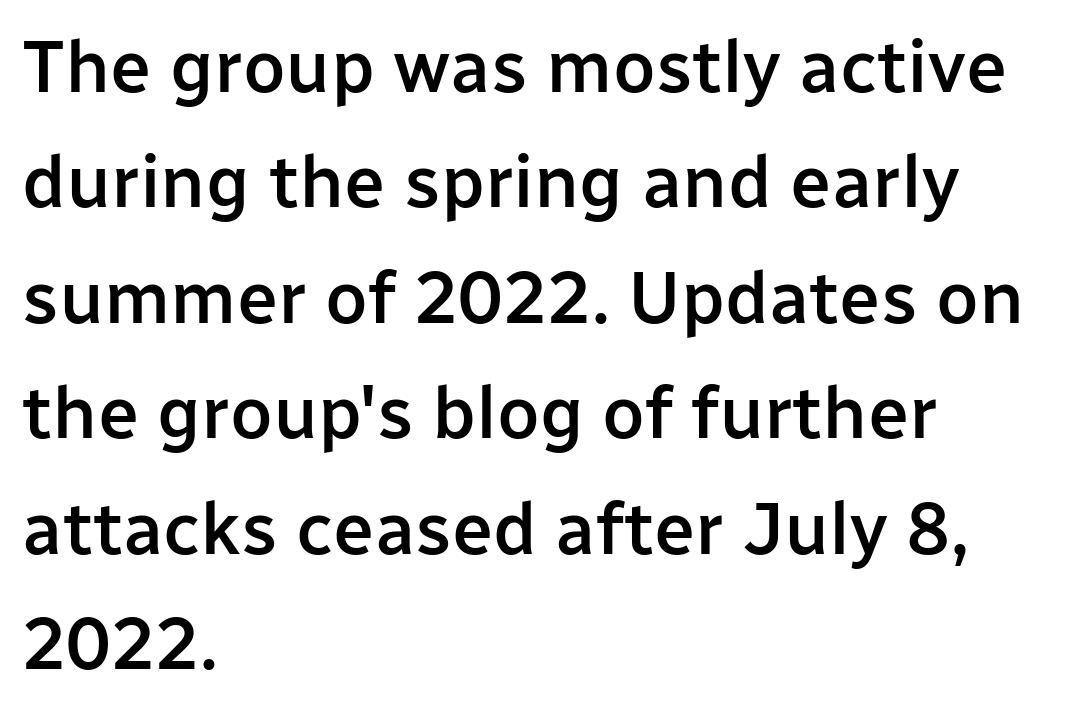
Q: Is the text bold? A: Semi-bold.
Q: Is the text italic (slanted)? A: No, it is upright.
Q: Is the typeface a serif or a sans-serif typeface? A: Sans-serif.
Q: Is the text underlined? A: No.
Q: How is the paragraph aligned? A: Left-aligned.
Q: Is the spacing between letters normal or unusually wide? A: Normal.
Q: Is the spacing between lines tight, normal or loose? A: Normal.
Q: Width (condensed, normal, or wide)? A: Normal.
Q: Stroke contrast? A: Low.
Q: x-height? A: Medium.
Q: Monospaced? A: No.
